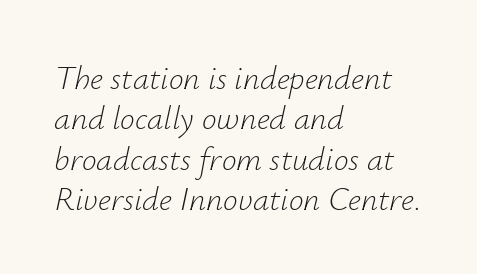
The image shows 33 px light type, italic (leaning right); set left-aligned, line spacing 1.22x, normal letter spacing, not underlined; low stroke contrast and a small x-height.
